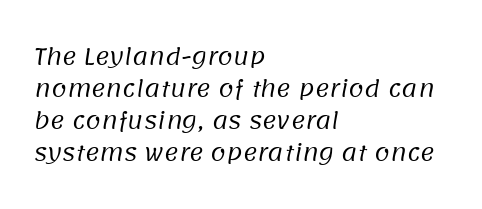
The image shows 22 px text type; set left-aligned, normal line spacing (1.45x), normal letter spacing, not underlined.
